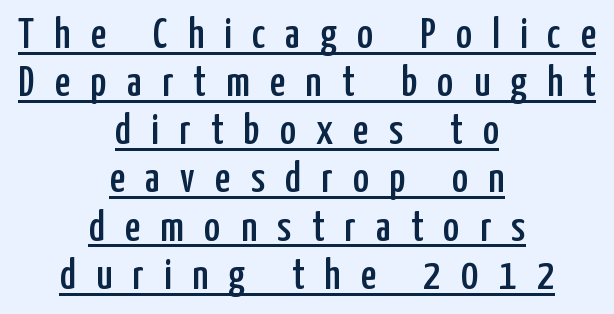
{"serif": "no", "italic": "no", "width": "condensed", "stroke_contrast": "low", "x_height": "medium", "monospaced": "no", "underline": "yes", "align": "center", "line_spacing": "tight", "line_spacing_ratio": 1.12, "letter_spacing": "wide", "letter_spacing_em": 0.47, "glyph_px": 43}
